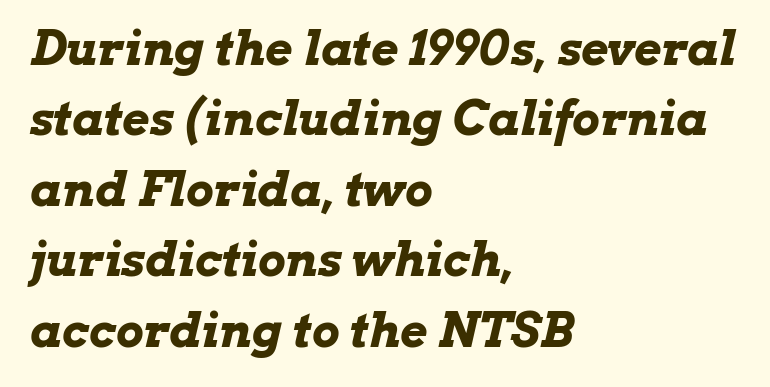
Q: Is the text bold? A: Yes.
Q: Is the text italic (slanted)? A: Yes, it leans right by about 13 degrees.
Q: Is the text underlined? A: No.
Q: How is the paragraph aligned? A: Left-aligned.
Q: Is the spacing between letters normal or unusually wide? A: Normal.
Q: Is the spacing between lines tight, normal or loose? A: Normal.
Q: Width (condensed, normal, or wide)? A: Wide.
Q: Stroke contrast? A: Low.
Q: x-height? A: Medium.
Q: Monospaced? A: No.
